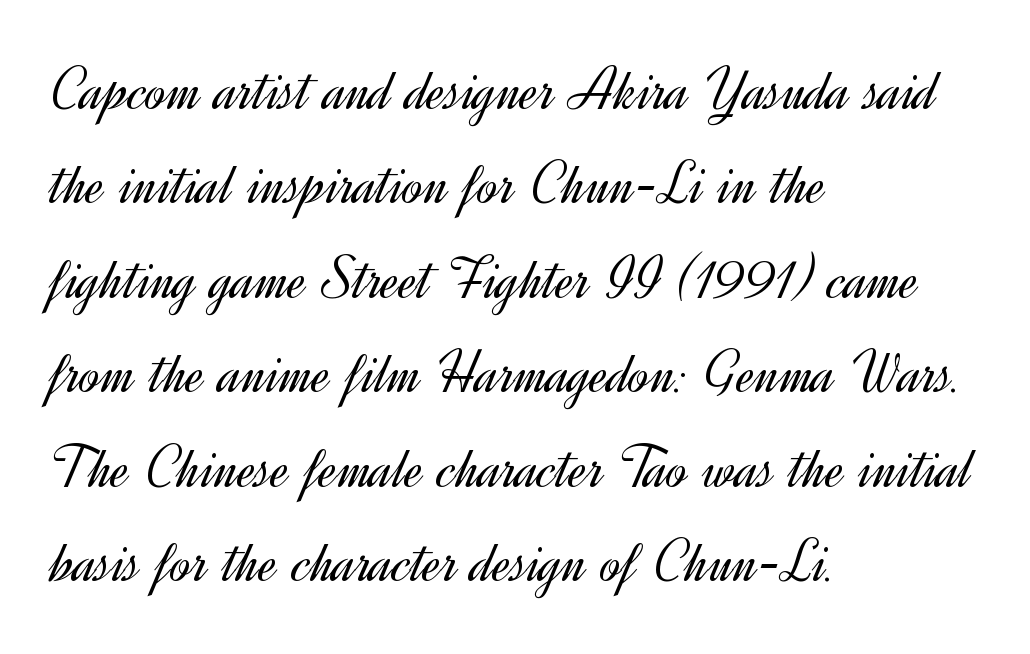
The image shows 63 px light sans-serif type; set left-aligned, normal line spacing (1.5x), normal letter spacing, not underlined; a small x-height.
